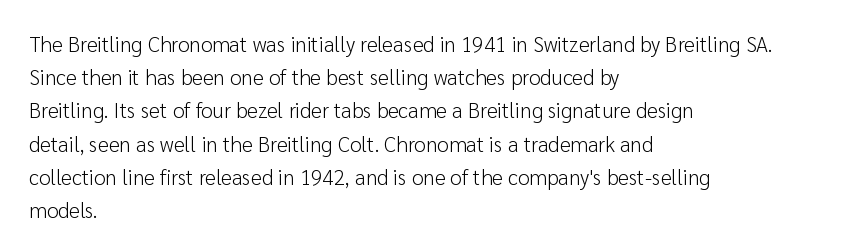
The image shows 21 px text type, upright; set left-aligned, normal line spacing (1.58x), normal letter spacing, not underlined.
